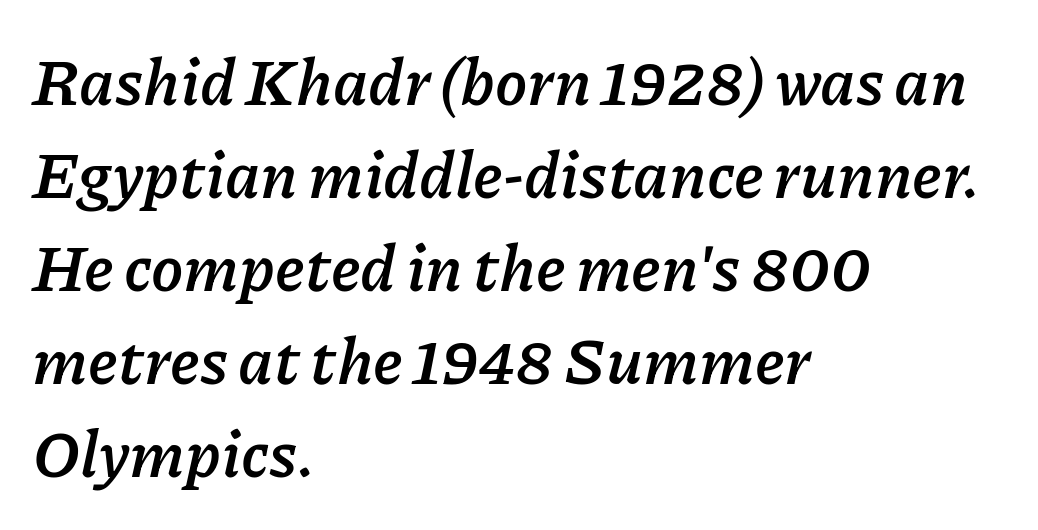
The image shows 65 px semibold type, italic (leaning right); set left-aligned, normal line spacing (1.43x), normal letter spacing, not underlined; low stroke contrast and a medium x-height.
